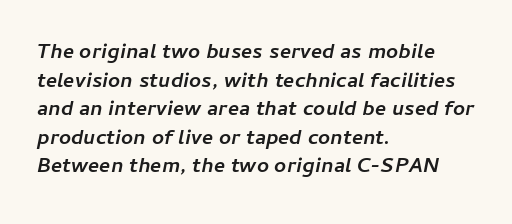
The letters are slanted; this is an italic face. There is no visible air inserted between adjacent glyphs. The passage shown is not underscored anywhere. The block of text has a typical density, with ordinary space between rows. A dark, heavy texture on the line: the type is bold. Typeset ragged right — the left edge is the straight one.
